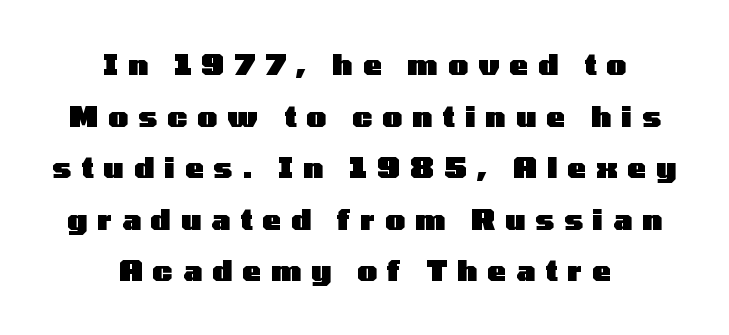
{"serif": "no", "italic": "no", "bold": "yes", "weight": "heavy", "width": "wide", "stroke_contrast": "low", "x_height": "medium", "monospaced": "no", "underline": "no", "align": "center", "line_spacing_ratio": 1.84, "letter_spacing": "wide", "letter_spacing_em": 0.36, "glyph_px": 28}
